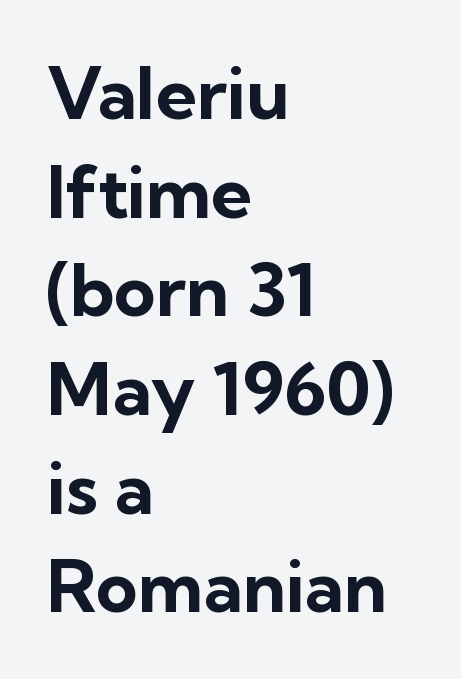
Each letter's strokes conclude bluntly, with no projecting serifs. The font's upright variant was chosen for this text. Note the varied advance widths — an 'i' is clearly narrower than an 'm'. Compared with a centered layout, this one pins lines to the left instead. The space beneath each line is pristine and unruled.
